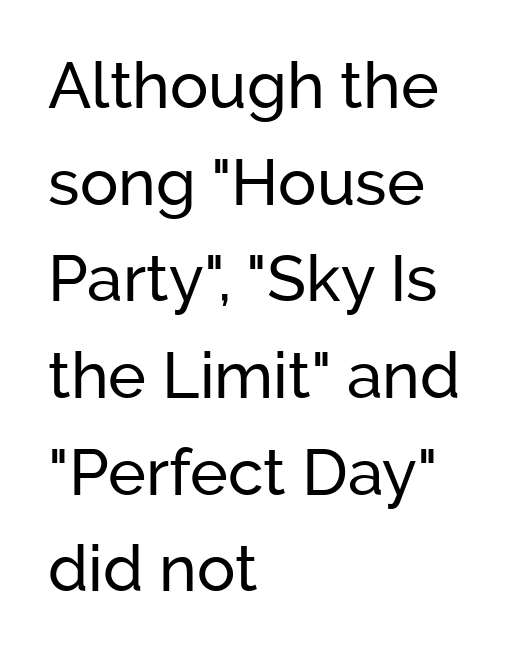
Regular leading. The gaps between neighbouring characters are ordinary and unremarkable. Grotesque or geometric, the face here clearly has no serifs. A typesetter would call this proportional, since set widths differ per character.
